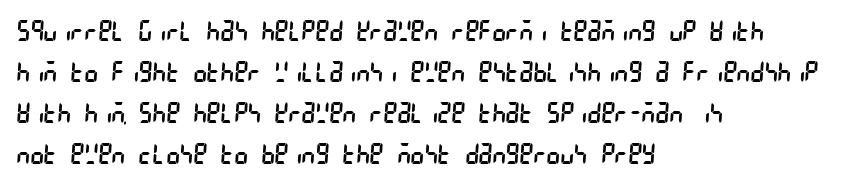
The image shows 29 px regular-weight, condensed sans-serif type; set left-aligned, normal line spacing (1.41x), normal letter spacing, not underlined; low stroke contrast and a large x-height.
